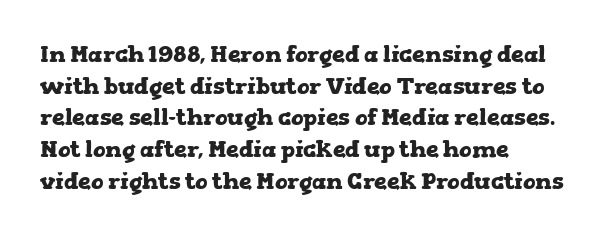
The lines are quadded left. Regular leading. Nothing unusual about the tracking: characters are spaced as the font intends. The font is running at its bold setting. Tall strokes in this sample are plumb rather than angled.
